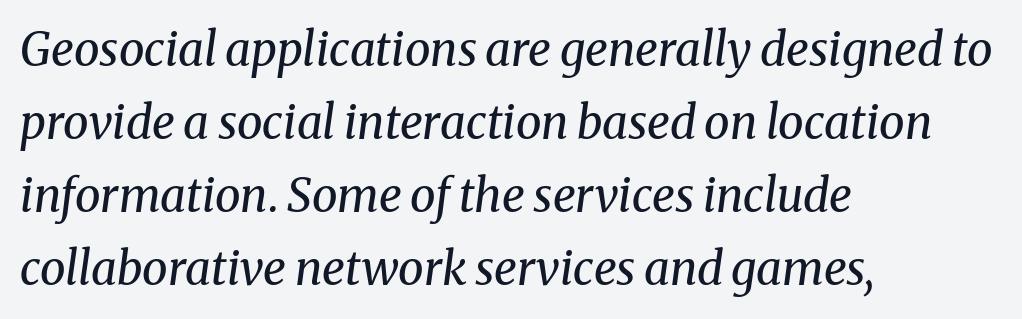
Q: Is the text bold? A: No.
Q: Is the text italic (slanted)? A: Yes, it leans right by about 8 degrees.
Q: Is the typeface a serif or a sans-serif typeface? A: Serif.
Q: Is the text underlined? A: No.
Q: How is the paragraph aligned? A: Left-aligned.
Q: Is the spacing between letters normal or unusually wide? A: Normal.
Q: Is the spacing between lines tight, normal or loose? A: Normal.
Q: Width (condensed, normal, or wide)? A: Normal.
Q: Stroke contrast? A: Medium.
Q: x-height? A: Medium.
Q: Monospaced? A: No.
